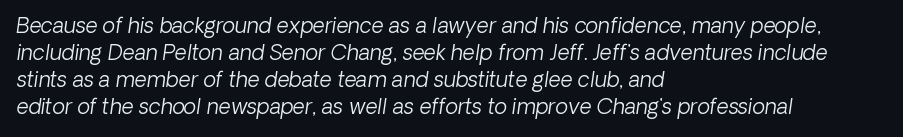
The image shows 21 px text type, italic (leaning right); set left-aligned, normal line spacing (1.28x), normal letter spacing, not underlined.
